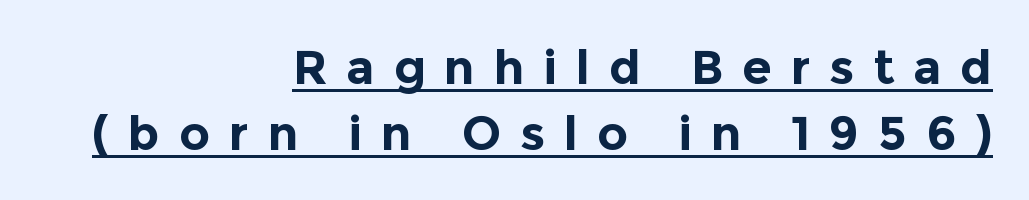
Q: Is the text bold? A: Yes.
Q: Is the text italic (slanted)? A: No, it is upright.
Q: Is the typeface a serif or a sans-serif typeface? A: Sans-serif.
Q: Is the text underlined? A: Yes.
Q: How is the paragraph aligned? A: Right-aligned.
Q: Is the spacing between letters normal or unusually wide? A: Unusually wide.
Q: Is the spacing between lines tight, normal or loose? A: Normal.
Q: Width (condensed, normal, or wide)? A: Normal.
Q: x-height? A: Medium.
Q: Monospaced? A: No.
